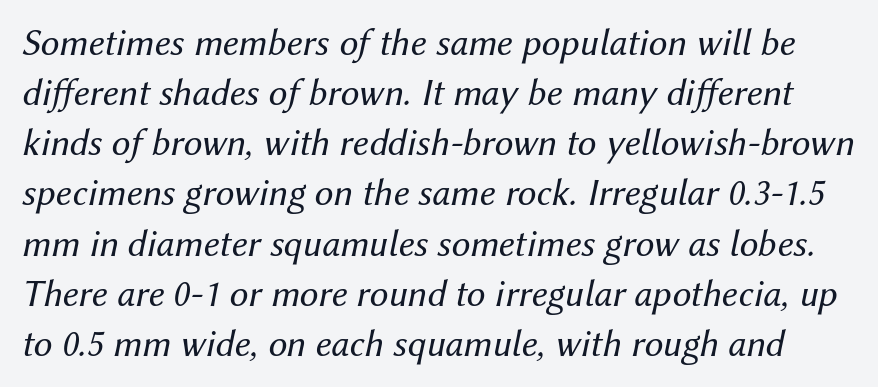
{"italic": "yes", "lean": "right", "slant_degrees": 12, "bold": "no", "weight": "regular", "width": "normal", "stroke_contrast": "medium", "x_height": "medium", "monospaced": "no", "underline": "no", "line_spacing": "normal", "line_spacing_ratio": 1.32, "letter_spacing": "normal", "letter_spacing_em": 0.0, "glyph_px": 38}
